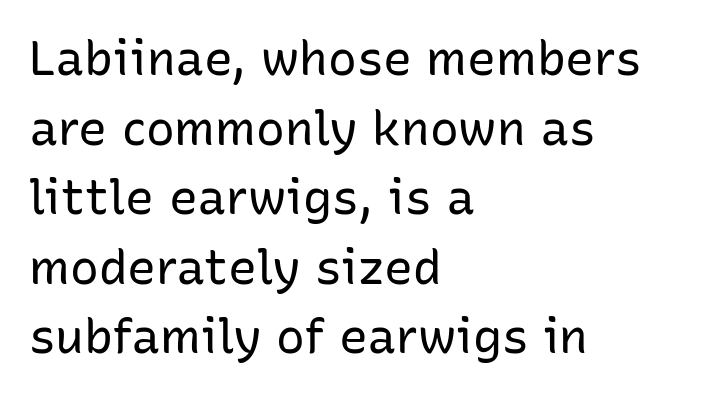
Q: Is the text bold? A: No.
Q: Is the text italic (slanted)? A: No, it is upright.
Q: Is the typeface a serif or a sans-serif typeface? A: Sans-serif.
Q: Is the text underlined? A: No.
Q: How is the paragraph aligned? A: Left-aligned.
Q: Is the spacing between letters normal or unusually wide? A: Normal.
Q: Is the spacing between lines tight, normal or loose? A: Normal.
Q: Width (condensed, normal, or wide)? A: Normal.
Q: Stroke contrast? A: Low.
Q: x-height? A: Medium.
Q: Monospaced? A: No.
